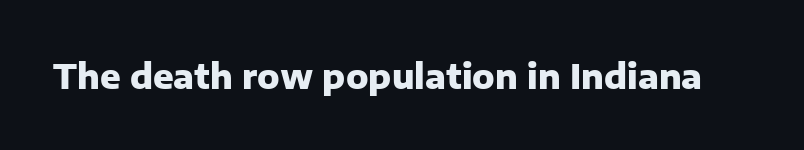
The type sits square on the baseline with zero lean. The face used here has the dense, thick strokes of a bold. Descenders hang freely into open space. The passage shown has conventional tracking throughout. The type family on display is of the sans-serif kind. Think of a printed novel: that variable character pitch is what you see here.
